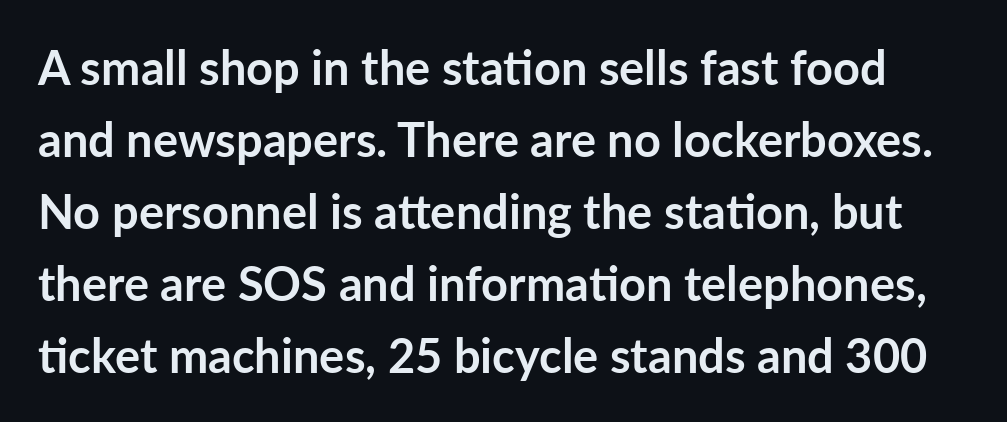
The block of text has a typical density, with ordinary space between rows. The letters advance in unequal steps, a hallmark of proportional type. This sample uses plain, unmodified letter spacing. Descender tails drop into unmarked territory. Unlike italic type, these characters show no tilt at all.
